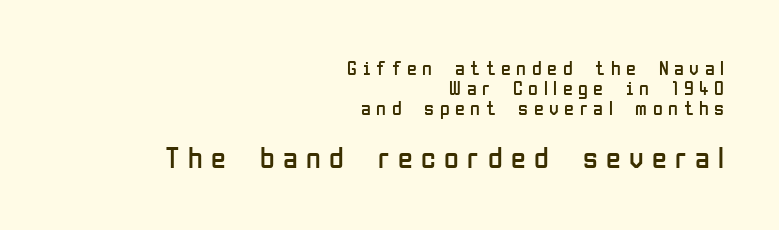
Q: Is the text bold? A: No.
Q: Is the text italic (slanted)? A: No, it is upright.
Q: Is the typeface a serif or a sans-serif typeface? A: Sans-serif.
Q: Is the text underlined? A: No.
Q: How is the paragraph aligned? A: Right-aligned.
Q: Is the spacing between letters normal or unusually wide? A: Unusually wide.
Q: Is the spacing between lines tight, normal or loose? A: Tight.
Q: Which block of text is set in a larger size, the first (top) or the second (bottom)? A: The second (bottom) one.
Q: Width (condensed, normal, or wide)? A: Condensed.
Q: Stroke contrast? A: Low.
Q: x-height? A: Medium.
Q: Monospaced? A: No.
